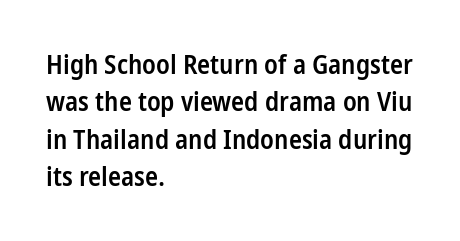
Rendered with straight, roman letterforms. This is moderately heavy type, rendered in semibold. Unmarked baselines from the first word to the last. If you measured baseline to baseline, you'd find a middling distance. Each word holds together tightly as a unit, with standard inter-letter gaps. Teacher's note: observe the even left margin — that is flush-left alignment.
